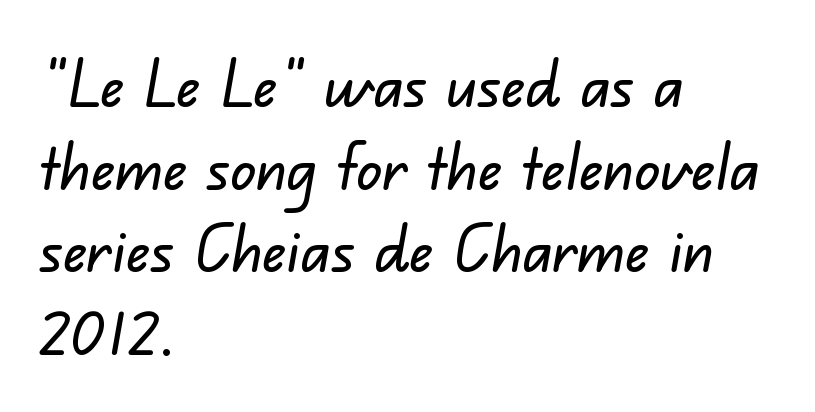
{"serif": "no", "width": "normal", "stroke_contrast": "low", "x_height": "small", "monospaced": "no", "underline": "no", "align": "left", "line_spacing": "normal", "line_spacing_ratio": 1.29, "letter_spacing": "normal", "letter_spacing_em": 0.0, "glyph_px": 64}
